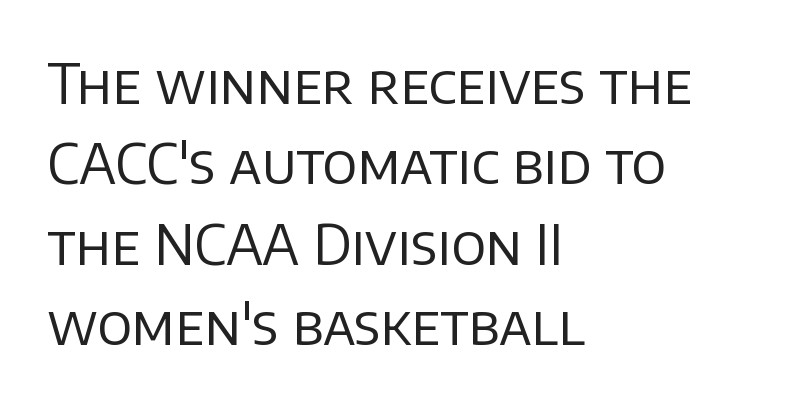
Default kerning and tracking; the words read as compact shapes. This sample uses a sans-serif face. What's the leading like? Ordinary, nothing unusual. The weight tops out at a normal text grade.
